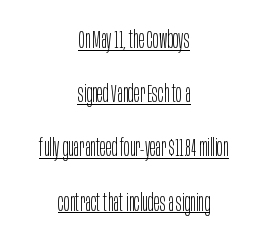
The image shows 24 px text type, upright; set centered, loose line spacing (2.26x), normal letter spacing, underlined.
